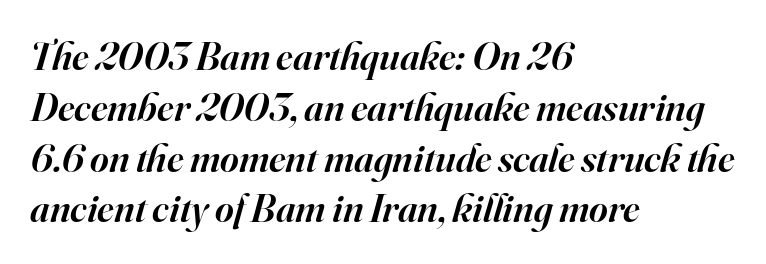
Successive baselines arrive at the customary interval. The space beneath each line is pristine and unruled. In CSS terms this would be text-align: left. In terms of posture, this sample is oblique.
